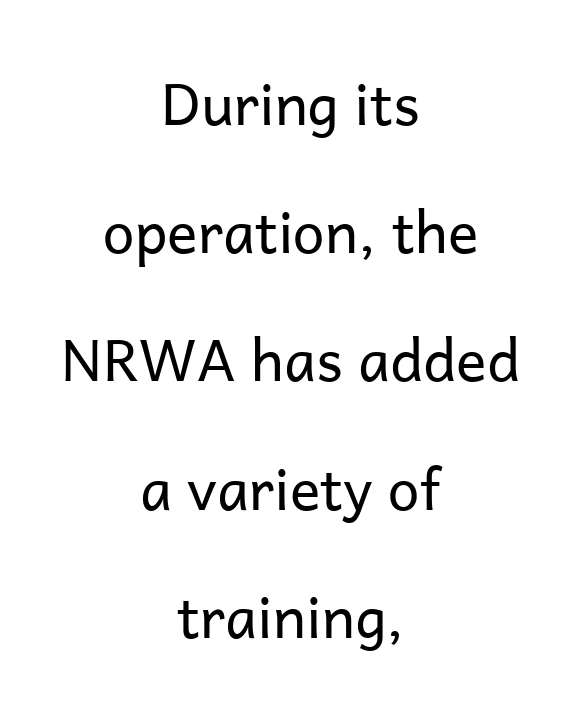
{"serif": "no", "italic": "no", "bold": "no", "weight": "regular", "width": "normal", "stroke_contrast": "low", "x_height": "medium", "monospaced": "no", "underline": "no", "align": "center", "line_spacing": "loose", "line_spacing_ratio": 2.25, "letter_spacing": "normal", "letter_spacing_em": 0.0, "glyph_px": 57}
